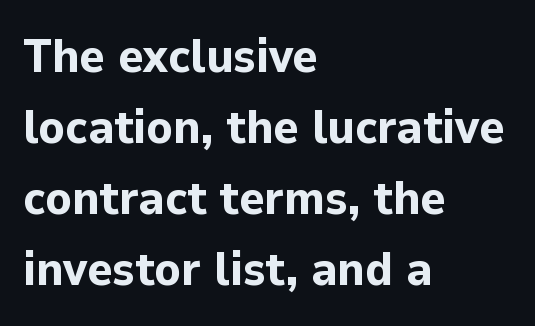
Serif or sans? Sans — the stroke terminals are bare. Plain, unruled lines of type. Stroke thickness is high; the sample reads as a true bold. In terms of posture, this sample is upright. The rendering uses a moderate line-height, typical for paragraphs.
